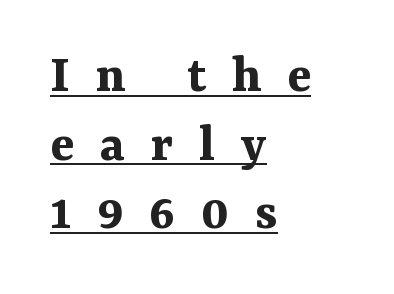
{"serif": "yes", "italic": "no", "bold": "yes", "weight": "bold", "width": "normal", "stroke_contrast": "medium", "x_height": "medium", "monospaced": "no", "underline": "yes", "align": "left", "line_spacing": "normal", "line_spacing_ratio": 1.25, "letter_spacing": "wide", "letter_spacing_em": 0.47, "glyph_px": 55}
